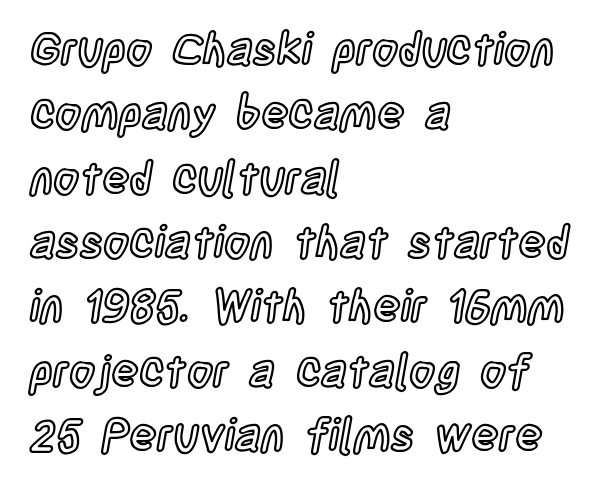
Q: Is the text italic (slanted)? A: Yes.
Q: Is the text underlined? A: No.
Q: How is the paragraph aligned? A: Left-aligned.
Q: Is the spacing between letters normal or unusually wide? A: Normal.
Q: Is the spacing between lines tight, normal or loose? A: Normal.
Q: Width (condensed, normal, or wide)? A: Condensed.
Q: x-height? A: Large.
Q: Monospaced? A: No.
